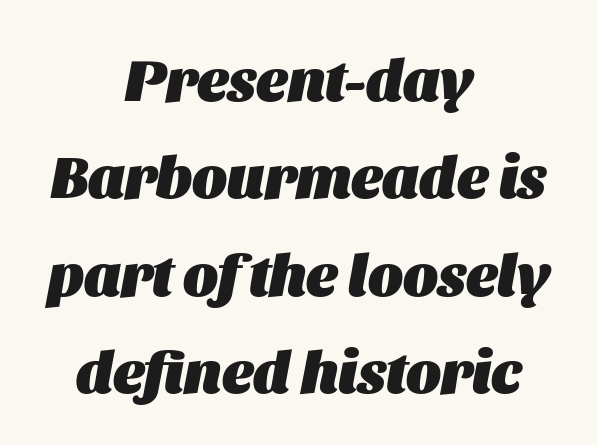
{"italic": "yes", "lean": "right", "slant_degrees": 11, "bold": "yes", "weight": "heavy", "width": "normal", "stroke_contrast": "medium", "x_height": "large", "monospaced": "no", "underline": "no", "align": "center", "line_spacing": "normal", "line_spacing_ratio": 1.65, "letter_spacing": "normal", "letter_spacing_em": 0.0, "glyph_px": 59}
